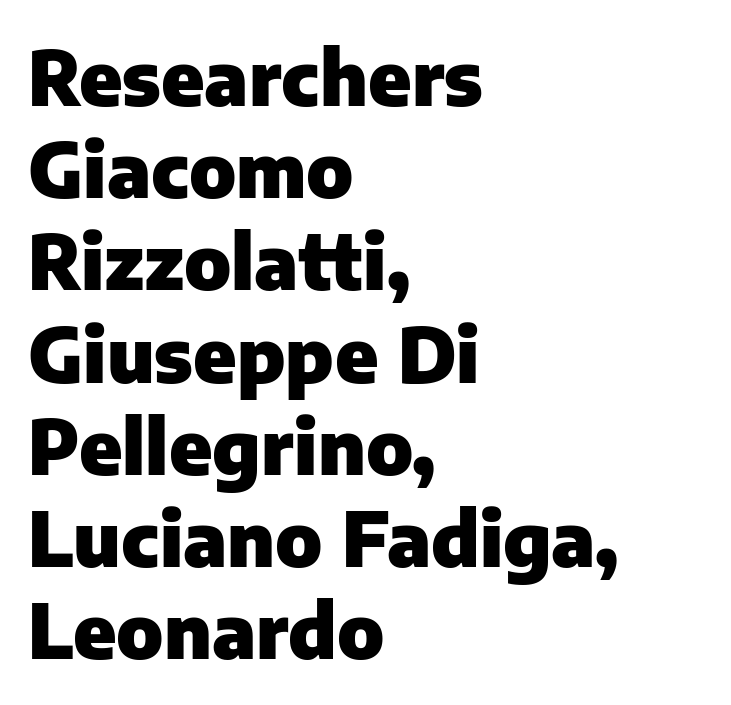
The image shows 75 px heavy sans-serif type, upright; set left-aligned, line spacing 1.23x, normal letter spacing, not underlined; low stroke contrast and a medium x-height.
